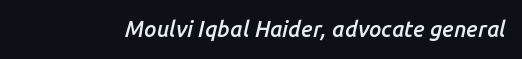
{"italic": "yes", "lean": "right", "slant_degrees": 14, "bold": "semi", "underline": "no", "letter_spacing": "normal", "letter_spacing_em": 0.0, "glyph_px": 22}
